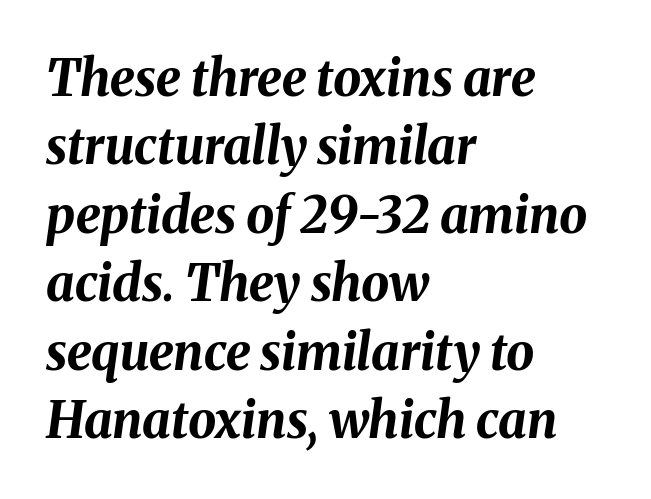
{"italic": "yes", "lean": "right", "slant_degrees": 8, "bold": "yes", "weight": "bold", "width": "normal", "stroke_contrast": "medium", "x_height": "medium", "monospaced": "no", "underline": "no", "align": "left", "line_spacing": "normal", "line_spacing_ratio": 1.37, "letter_spacing": "normal", "letter_spacing_em": 0.0, "glyph_px": 50}
